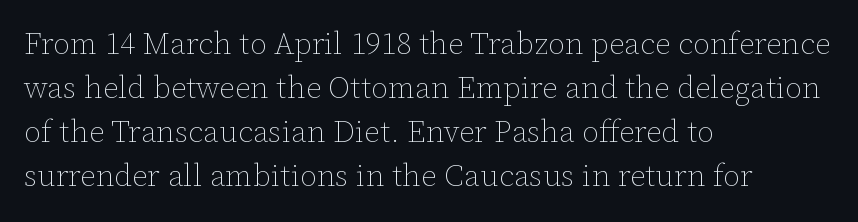
Anything drawn beneath the words? Only blank space. These lines stack with their left ends in a neat column. Character widths vary here, with narrow letters taking less room than wide ones. Weight: in the light-to-regular range. Nope, not italic — everything's standing straight.
